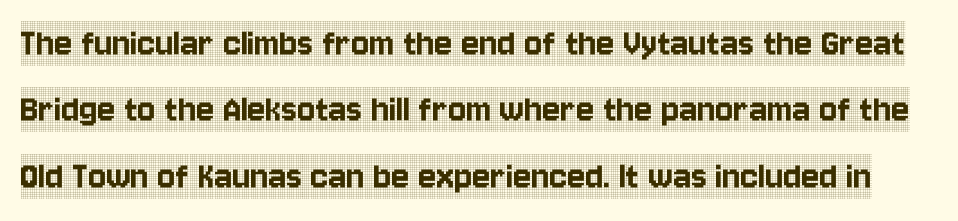
{"serif": "yes", "italic": "no", "width": "condensed", "x_height": "large", "monospaced": "no", "underline": "no", "line_spacing": "normal", "line_spacing_ratio": 1.58, "letter_spacing": "normal", "letter_spacing_em": 0.0, "glyph_px": 42}
